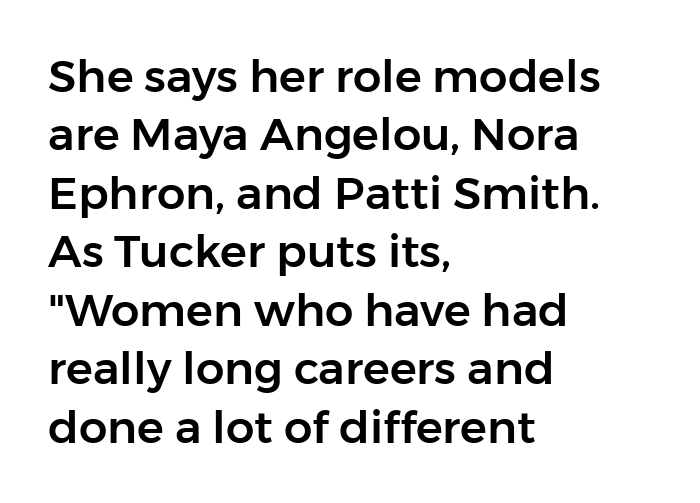
Rows of type keep a routine distance in the vertical direction. Check where the strokes stop: nothing finishes them off — pure sans. Does extra space separate the letters? No, they use regular spacing. Every character sits straight up, as roman type does.
